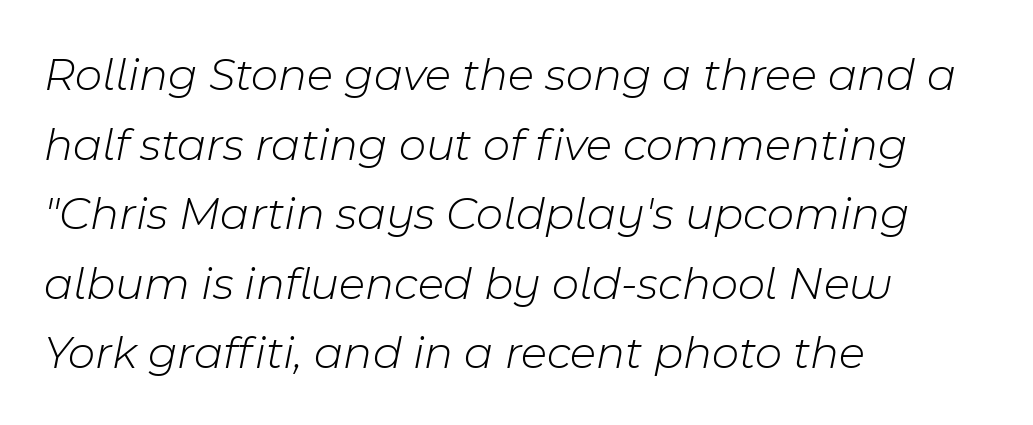
{"italic": "yes", "lean": "right", "slant_degrees": 11, "bold": "no", "weight": "light", "width": "normal", "stroke_contrast": "low", "x_height": "medium", "monospaced": "no", "underline": "no", "align": "left", "line_spacing": "normal", "line_spacing_ratio": 1.48, "letter_spacing": "normal", "letter_spacing_em": 0.0, "glyph_px": 47}
